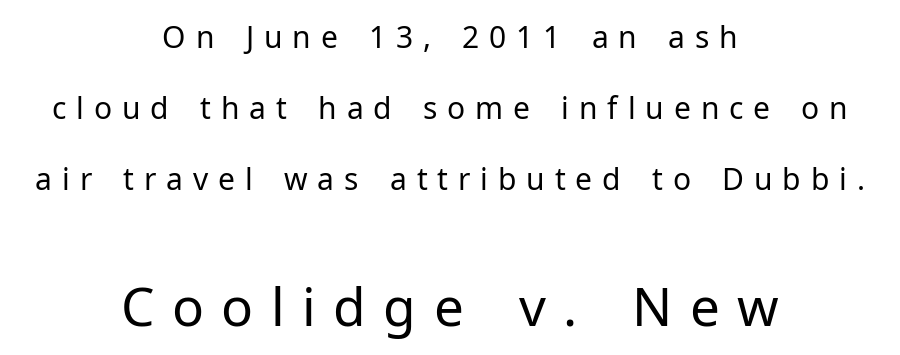
Q: Is the text bold? A: No.
Q: Is the text italic (slanted)? A: No, it is upright.
Q: Is the typeface a serif or a sans-serif typeface? A: Sans-serif.
Q: Is the text underlined? A: No.
Q: How is the paragraph aligned? A: Centered.
Q: Is the spacing between letters normal or unusually wide? A: Unusually wide.
Q: Is the spacing between lines tight, normal or loose? A: Loose.
Q: Which block of text is set in a larger size, the first (top) or the second (bottom)? A: The second (bottom) one.
Q: Width (condensed, normal, or wide)? A: Normal.
Q: Stroke contrast? A: Low.
Q: x-height? A: Medium.
Q: Monospaced? A: No.
